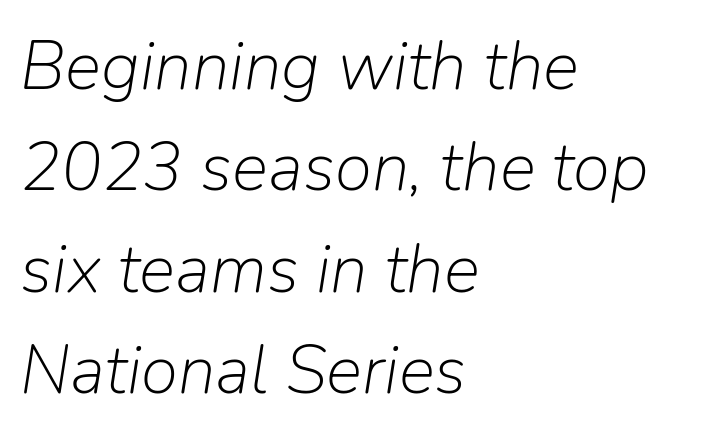
The image shows 68 px light type, italic (leaning right); set left-aligned, normal line spacing (1.49x), normal letter spacing, not underlined; low stroke contrast and a medium x-height.
